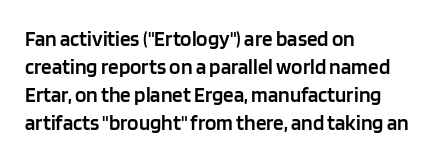
The image shows 21 px text type, upright; set left-aligned, normal line spacing (1.34x), normal letter spacing, not underlined.
